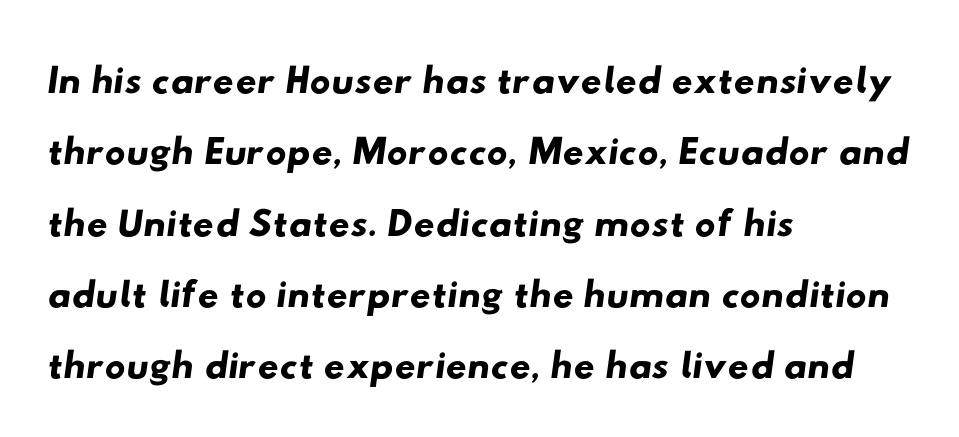
{"serif": "no", "width": "wide", "stroke_contrast": "low", "x_height": "small", "monospaced": "no", "underline": "no", "align": "left", "line_spacing_ratio": 1.23, "letter_spacing": "normal", "letter_spacing_em": 0.0, "glyph_px": 58}
